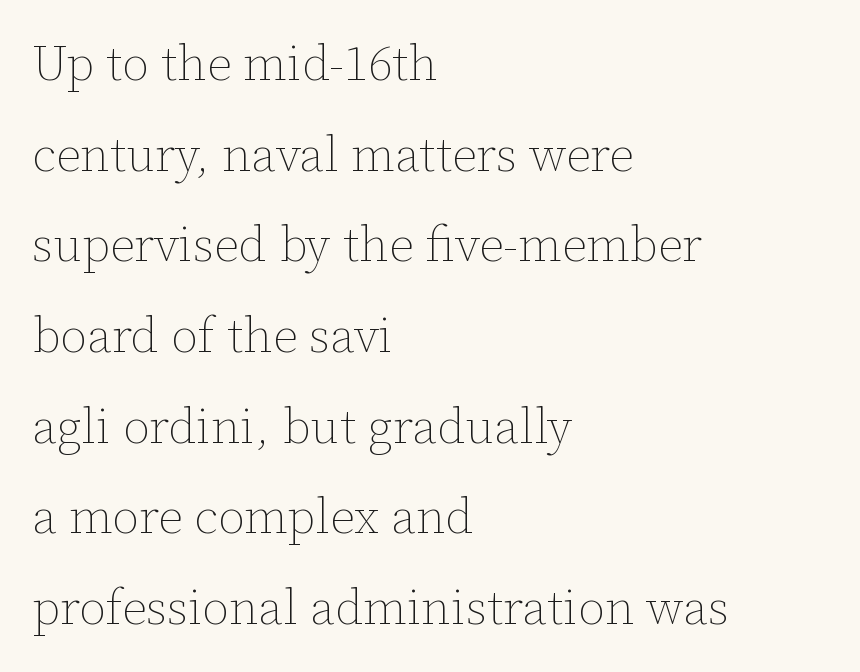
The image shows 49 px thin type, upright; set left-aligned, line spacing 1.85x, normal letter spacing, not underlined; low stroke contrast and a medium x-height.
